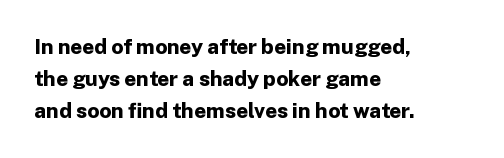
{"italic": "no", "bold": "yes", "underline": "no", "align": "left", "line_spacing": "normal", "line_spacing_ratio": 1.53, "letter_spacing": "normal", "letter_spacing_em": 0.0, "glyph_px": 21}
